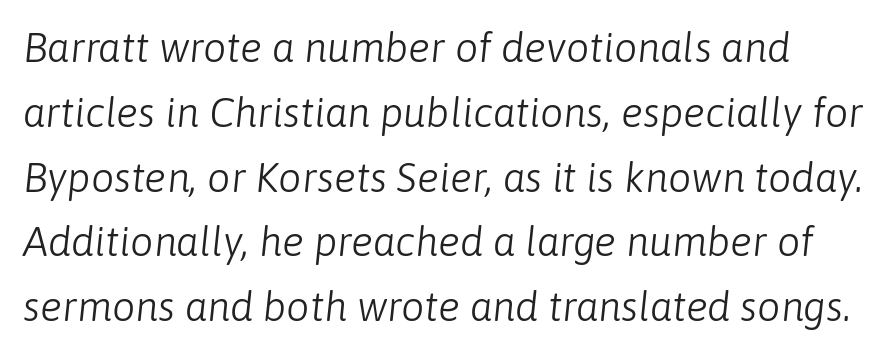
The image shows 41 px light type, italic (leaning right); set normal line spacing (1.58x), normal letter spacing, not underlined; low stroke contrast and a medium x-height.
